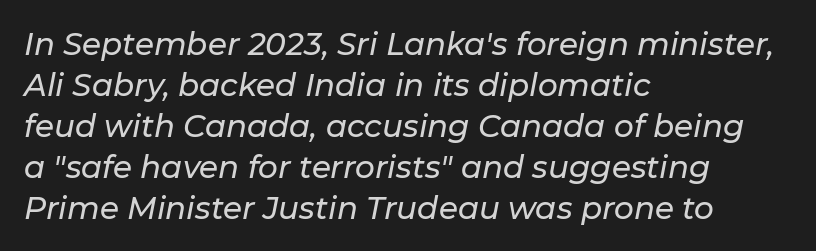
Successive baselines arrive at the customary interval. Do the characters align in a grid? No, the font is proportional. Spacing between characters is what you'd get straight out of the box. Characters are canted at an angle relative to the baseline's perpendicular. The string is rendered with underlining switched off.
